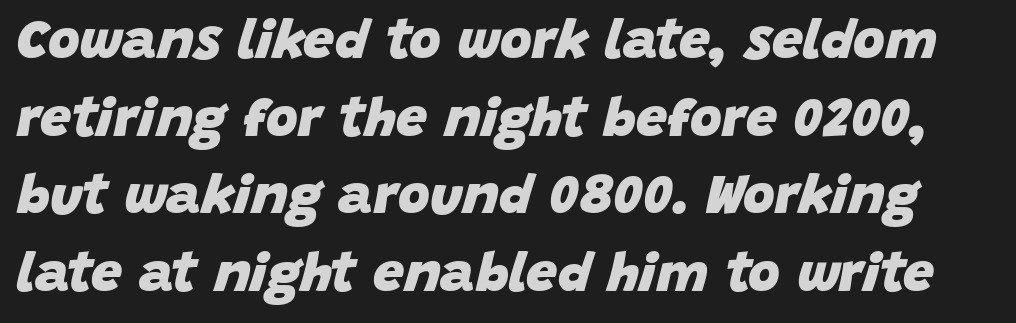
Heavy, bold letterforms. Tracking value appears to be zero — textbook default spacing. Leading: standard. This sample uses an oblique cut, with every glyph tilted off the vertical. Varying glyph widths throughout — classic text-font behaviour. Quick note: underline off.
